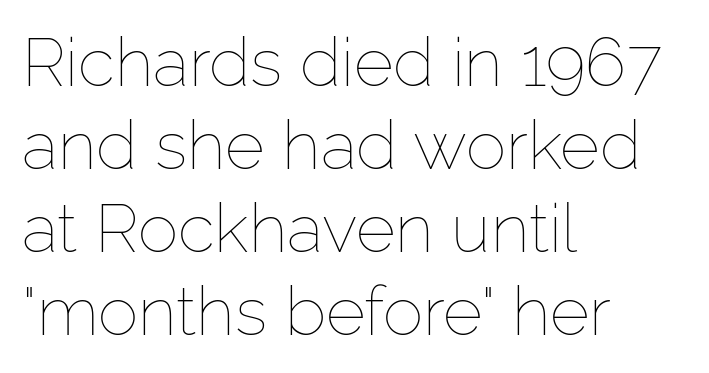
Q: Is the text bold? A: No.
Q: Is the text italic (slanted)? A: No, it is upright.
Q: Is the text underlined? A: No.
Q: How is the paragraph aligned? A: Left-aligned.
Q: Is the spacing between letters normal or unusually wide? A: Normal.
Q: Width (condensed, normal, or wide)? A: Normal.
Q: Stroke contrast? A: Low.
Q: x-height? A: Medium.
Q: Monospaced? A: No.
